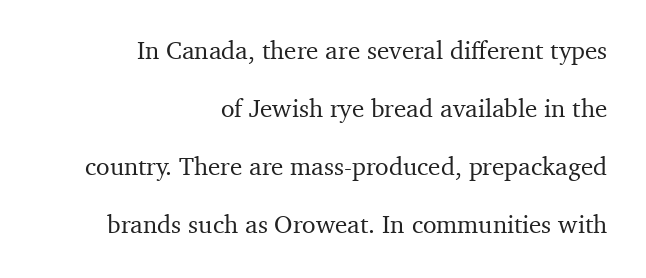
Words appear dense and cohesive because spacing is normal. Glance below the letters and you will spot only blank space. This sample trades compactness for vertical openness between lines. Style check: upright. Line endings align vertically; line beginnings do not.
